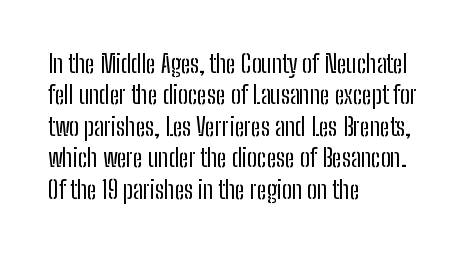
The image shows 25 px text type, upright; set left-aligned, normal line spacing (1.26x), normal letter spacing, not underlined.
